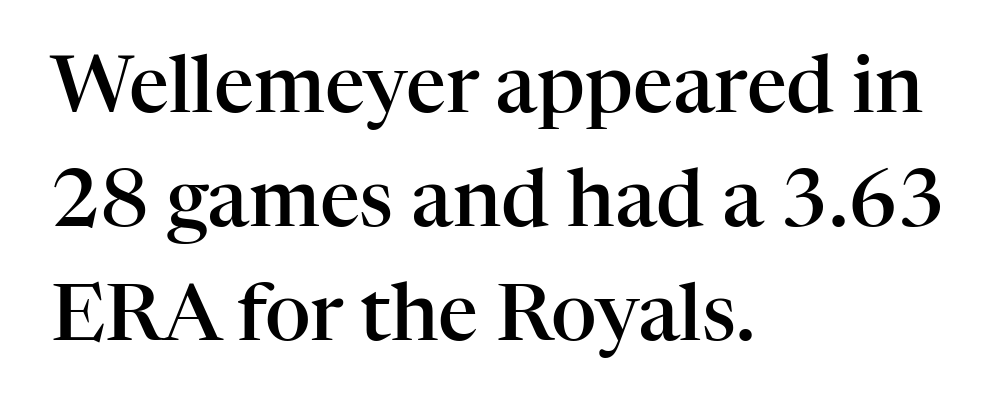
{"serif": "yes", "italic": "no", "bold": "semi", "weight": "semibold", "width": "normal", "stroke_contrast": "high", "x_height": "medium", "monospaced": "no", "underline": "no", "align": "left", "line_spacing": "normal", "line_spacing_ratio": 1.44, "letter_spacing": "normal", "letter_spacing_em": 0.0, "glyph_px": 79}
